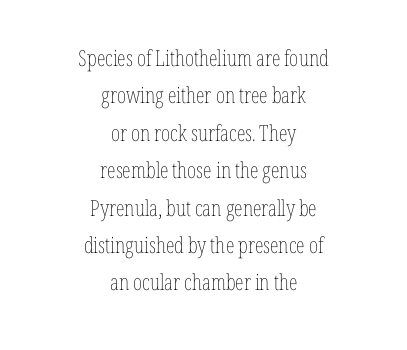
Q: Is the text bold? A: No.
Q: Is the text italic (slanted)? A: No, it is upright.
Q: Is the text underlined? A: No.
Q: How is the paragraph aligned? A: Centered.
Q: Is the spacing between letters normal or unusually wide? A: Normal.
Q: Is the spacing between lines tight, normal or loose? A: Normal.
